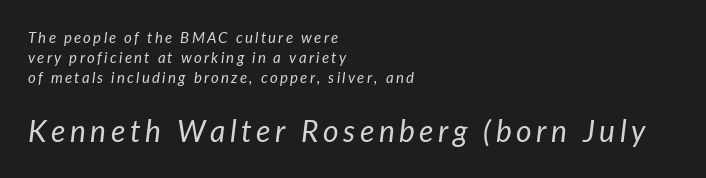
{"italic": "yes", "lean": "right", "slant_degrees": 7, "bold": "no", "weight": "regular", "width": "normal", "stroke_contrast": "low", "x_height": "medium", "monospaced": "no", "underline": "no", "align": "left", "line_spacing": "normal", "line_spacing_ratio": 1.34, "larger_block": "second", "size_ratio": 2.0, "glyph_px": 30}
